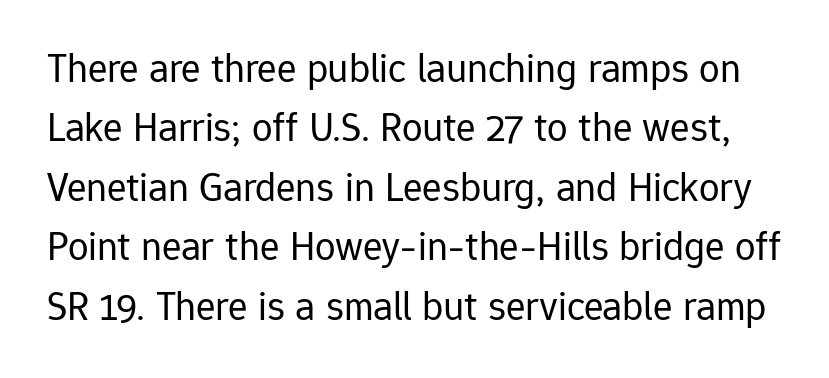
{"serif": "no", "italic": "no", "bold": "no", "weight": "regular", "width": "normal", "stroke_contrast": "low", "x_height": "medium", "monospaced": "no", "underline": "no", "line_spacing": "normal", "line_spacing_ratio": 1.45, "letter_spacing": "normal", "letter_spacing_em": 0.0, "glyph_px": 41}
